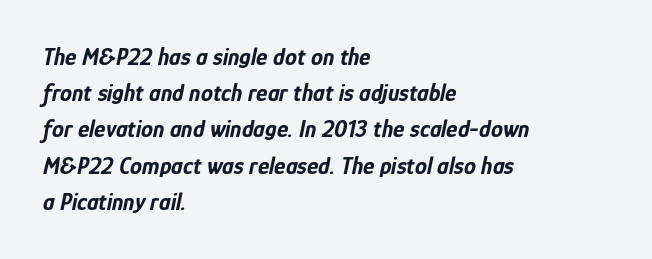
Q: Is the text bold? A: Yes.
Q: Is the text italic (slanted)? A: Yes, it leans right by about 12 degrees.
Q: Is the text underlined? A: No.
Q: How is the paragraph aligned? A: Left-aligned.
Q: Is the spacing between letters normal or unusually wide? A: Normal.
Q: Is the spacing between lines tight, normal or loose? A: Normal.
